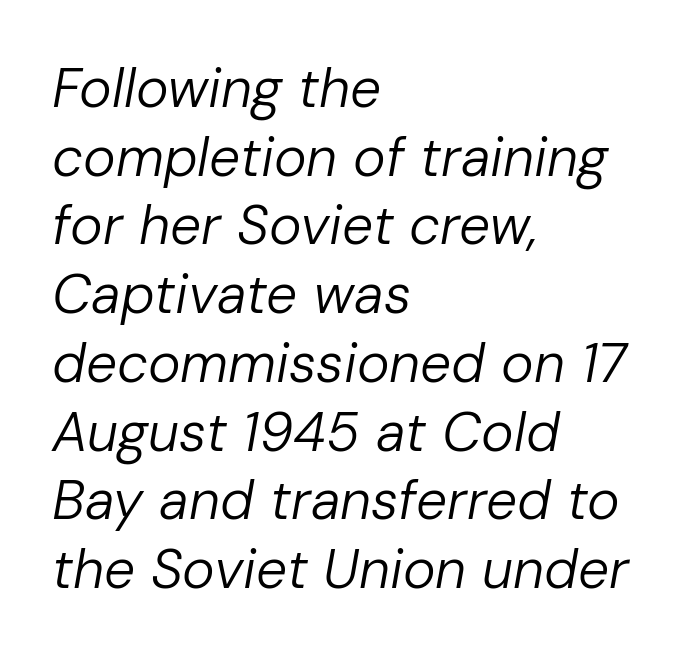
{"italic": "yes", "lean": "right", "slant_degrees": 10, "bold": "no", "weight": "regular", "width": "normal", "stroke_contrast": "low", "x_height": "medium", "monospaced": "no", "underline": "no", "align": "left", "line_spacing": "normal", "line_spacing_ratio": 1.25, "letter_spacing": "normal", "letter_spacing_em": 0.0, "glyph_px": 55}
